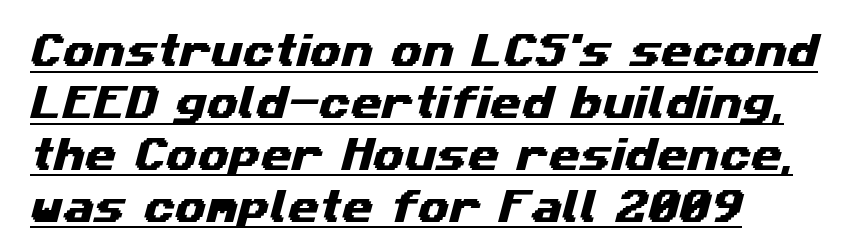
The image shows 36 px wide sans-serif type; set normal line spacing (1.44x), normal letter spacing, underlined; medium stroke contrast and a medium x-height.
